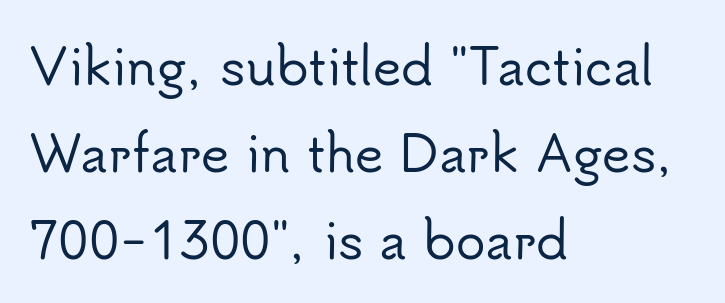
A typesetter would mark this as roman, not italic. These lines are composed in type without serifs. Students, note that the glyphs here touch the page at normal intervals. The ragged edge is on the right, which tells us the setting is flush left.
